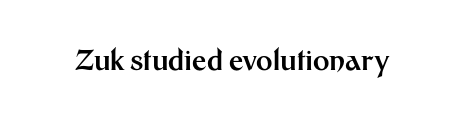
Q: Is the text bold? A: Yes.
Q: Is the text italic (slanted)? A: No, it is upright.
Q: Is the typeface a serif or a sans-serif typeface? A: Sans-serif.
Q: Is the text underlined? A: No.
Q: Is the spacing between letters normal or unusually wide? A: Normal.
Q: Width (condensed, normal, or wide)? A: Normal.
Q: Stroke contrast? A: Medium.
Q: x-height? A: Medium.
Q: Monospaced? A: No.
